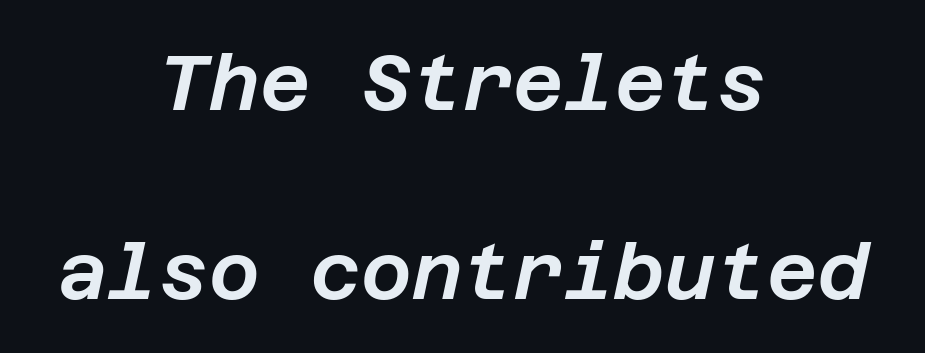
The image shows 78 px text type, italic (leaning right); set centered, loose line spacing (2.42x), normal letter spacing, not underlined; low stroke contrast and a large x-height.
